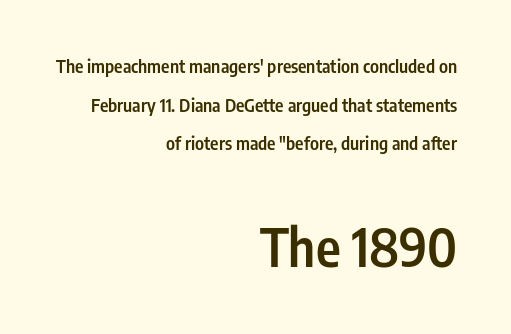
{"serif": "no", "italic": "no", "bold": "semi", "weight": "semibold", "width": "condensed", "stroke_contrast": "low", "x_height": "medium", "monospaced": "no", "underline": "no", "align": "right", "line_spacing": "loose", "line_spacing_ratio": 2.15, "letter_spacing": "normal", "letter_spacing_em": 0.0, "larger_block": "second", "size_ratio": 2.94, "glyph_px": 53}
